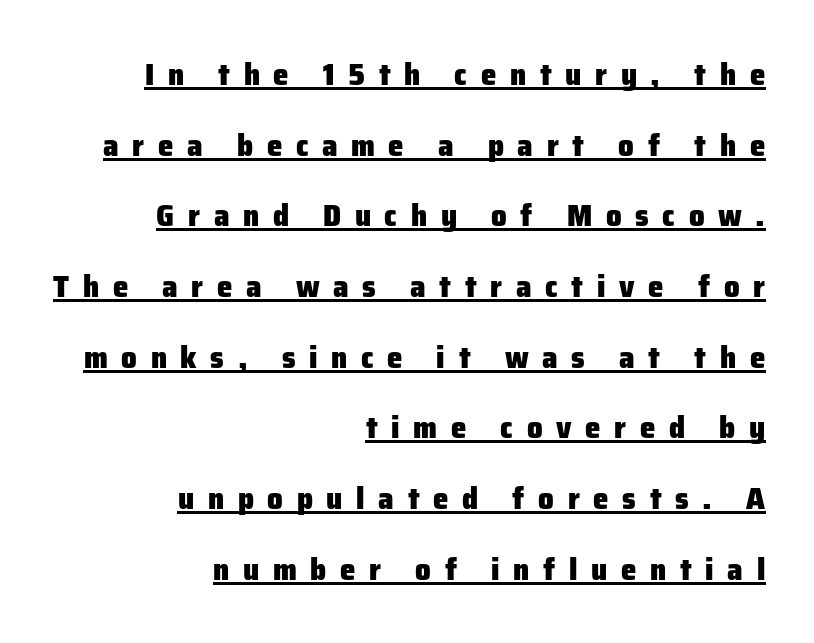
Q: Is the text bold? A: Yes.
Q: Is the text italic (slanted)? A: No, it is upright.
Q: Is the typeface a serif or a sans-serif typeface? A: Sans-serif.
Q: Is the text underlined? A: Yes.
Q: How is the paragraph aligned? A: Right-aligned.
Q: Is the spacing between letters normal or unusually wide? A: Unusually wide.
Q: Is the spacing between lines tight, normal or loose? A: Loose.
Q: Width (condensed, normal, or wide)? A: Normal.
Q: Stroke contrast? A: Low.
Q: x-height? A: Medium.
Q: Monospaced? A: No.
